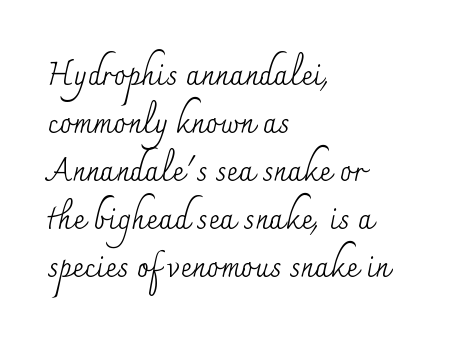
Q: Is the text bold? A: No.
Q: Is the text italic (slanted)? A: Yes.
Q: Is the typeface a serif or a sans-serif typeface? A: Serif.
Q: Is the text underlined? A: No.
Q: How is the paragraph aligned? A: Left-aligned.
Q: Is the spacing between letters normal or unusually wide? A: Normal.
Q: Is the spacing between lines tight, normal or loose? A: Normal.
Q: Width (condensed, normal, or wide)? A: Normal.
Q: Stroke contrast? A: Medium.
Q: x-height? A: Small.
Q: Monospaced? A: No.
